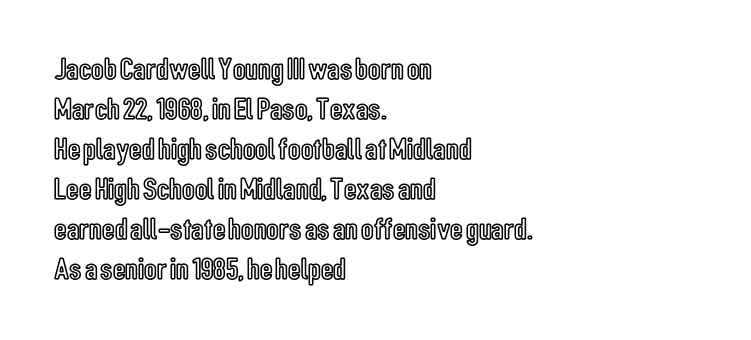
{"italic": "no", "width": "condensed", "x_height": "medium", "monospaced": "no", "underline": "no", "align": "left", "line_spacing": "normal", "line_spacing_ratio": 1.29, "letter_spacing": "normal", "letter_spacing_em": 0.0, "glyph_px": 31}
